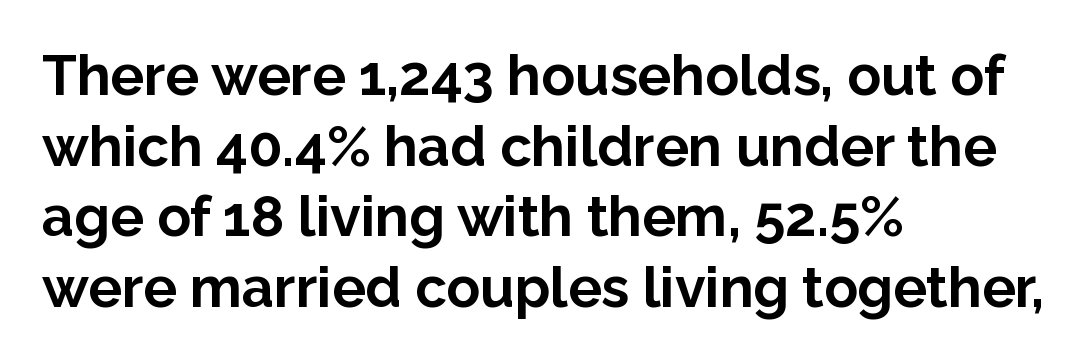
Q: Is the text bold? A: Yes.
Q: Is the text italic (slanted)? A: No, it is upright.
Q: Is the typeface a serif or a sans-serif typeface? A: Sans-serif.
Q: Is the text underlined? A: No.
Q: How is the paragraph aligned? A: Left-aligned.
Q: Is the spacing between letters normal or unusually wide? A: Normal.
Q: Is the spacing between lines tight, normal or loose? A: Normal.
Q: Width (condensed, normal, or wide)? A: Normal.
Q: Stroke contrast? A: Low.
Q: x-height? A: Medium.
Q: Monospaced? A: No.
